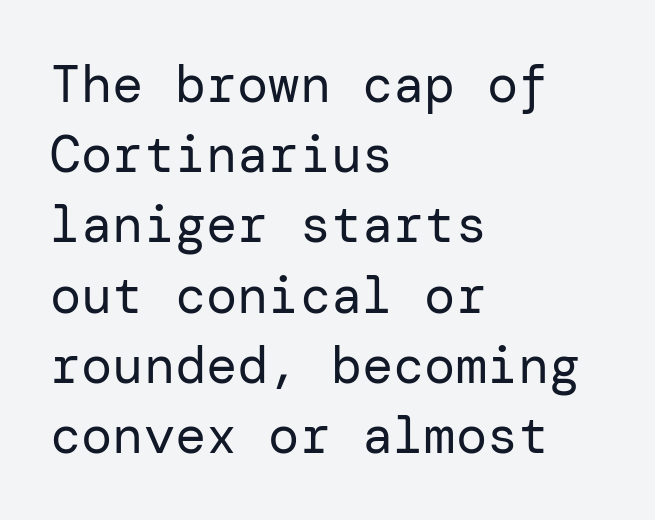
Q: Is the text bold? A: No.
Q: Is the text italic (slanted)? A: No, it is upright.
Q: Is the typeface a serif or a sans-serif typeface? A: Sans-serif.
Q: Is the text underlined? A: No.
Q: How is the paragraph aligned? A: Left-aligned.
Q: Is the spacing between letters normal or unusually wide? A: Normal.
Q: Is the spacing between lines tight, normal or loose? A: Normal.
Q: Width (condensed, normal, or wide)? A: Normal.
Q: Stroke contrast? A: Low.
Q: x-height? A: Medium.
